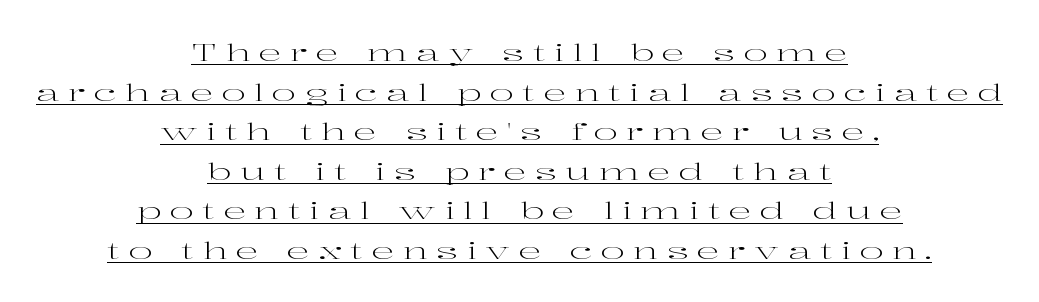
Every word sits above its own underline. Does the lettering tilt? It doesn't — this is upright. Tracking here is generous; glyphs stand well apart from one another. Is the stroke heavy? The answer is a plain regular-or-lighter. The whitespace from short lines is split evenly between both sides.
